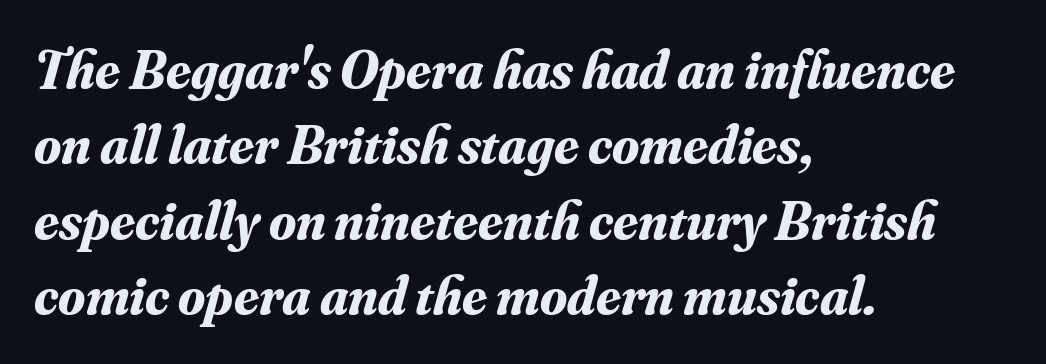
The image shows 55 px bold serif type, italic (leaning right); set left-aligned, normal line spacing (1.37x), normal letter spacing, not underlined; medium stroke contrast and a small x-height.
